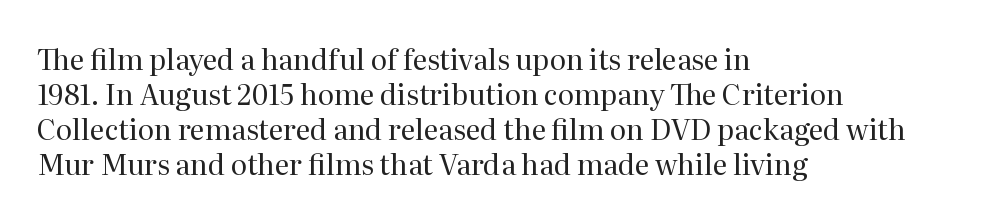
The image shows 28 px regular-weight serif type, upright; set left-aligned, normal line spacing (1.25x), normal letter spacing, not underlined; medium stroke contrast and a medium x-height.
